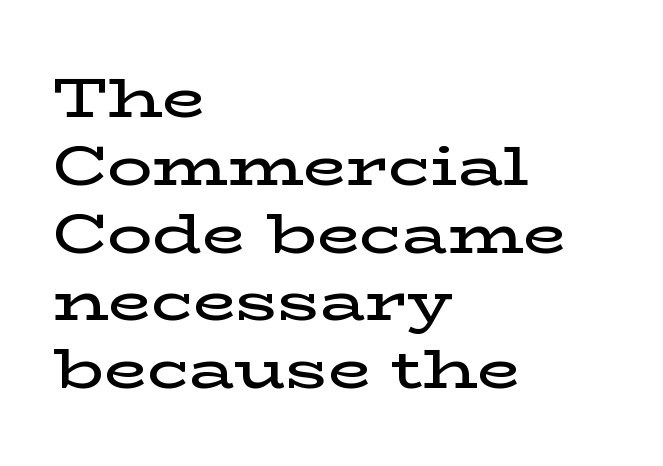
{"serif": "yes", "italic": "no", "bold": "semi", "weight": "semibold", "width": "wide", "stroke_contrast": "low", "x_height": "medium", "monospaced": "no", "underline": "no", "align": "left", "line_spacing_ratio": 1.21, "letter_spacing": "normal", "letter_spacing_em": 0.0, "glyph_px": 56}
